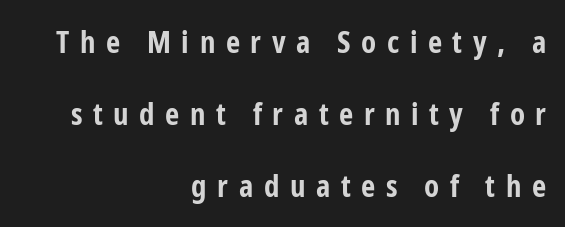
Q: Is the text bold? A: Yes.
Q: Is the text italic (slanted)? A: No, it is upright.
Q: Is the typeface a serif or a sans-serif typeface? A: Sans-serif.
Q: Is the text underlined? A: No.
Q: How is the paragraph aligned? A: Right-aligned.
Q: Is the spacing between letters normal or unusually wide? A: Unusually wide.
Q: Is the spacing between lines tight, normal or loose? A: Loose.
Q: Width (condensed, normal, or wide)? A: Condensed.
Q: Stroke contrast? A: Low.
Q: x-height? A: Medium.
Q: Monospaced? A: No.
